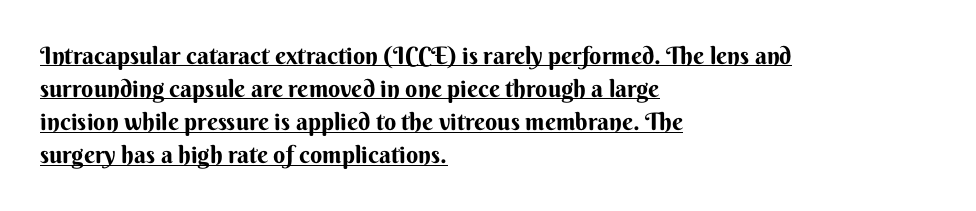
A roman cut, with each character standing at attention. Where is the straight margin? On the left. A baseline rule has been typeset under these characters. The glyphs have the mass of a bold cut. Horizontal bands of white between lines are of average thickness. Tracking value appears to be zero — textbook default spacing.
